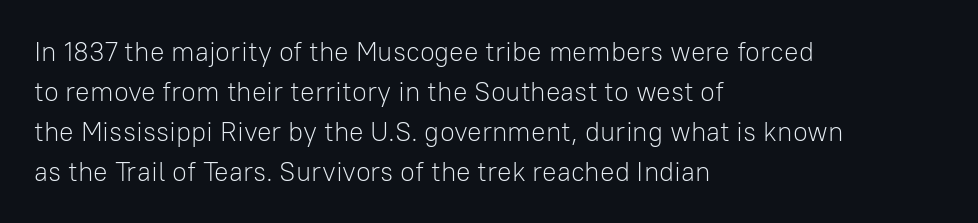
{"italic": "no", "bold": "no", "underline": "no", "align": "left", "line_spacing": "normal", "line_spacing_ratio": 1.48, "letter_spacing": "normal", "letter_spacing_em": 0.0, "glyph_px": 27}
